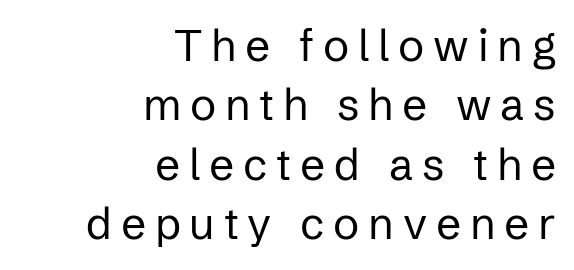
The image shows 44 px regular-weight sans-serif type, upright; set right-aligned, normal line spacing (1.35x), unusually wide letter spacing (+0.2 em), not underlined; low stroke contrast and a medium x-height.
